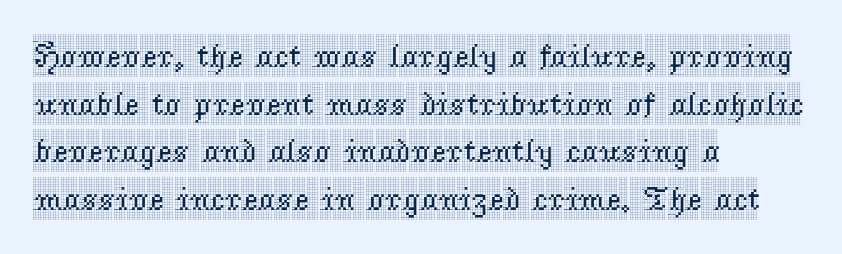
Q: Is the text italic (slanted)? A: No, it is upright.
Q: Is the typeface a serif or a sans-serif typeface? A: Serif.
Q: Is the text underlined? A: No.
Q: How is the paragraph aligned? A: Left-aligned.
Q: Is the spacing between letters normal or unusually wide? A: Normal.
Q: Is the spacing between lines tight, normal or loose? A: Normal.
Q: Width (condensed, normal, or wide)? A: Condensed.
Q: x-height? A: Large.
Q: Monospaced? A: No.
